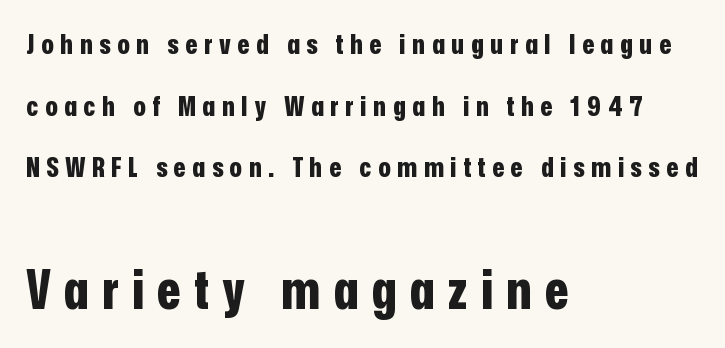
Q: Is the text bold? A: Yes.
Q: Is the text italic (slanted)? A: No, it is upright.
Q: Is the typeface a serif or a sans-serif typeface? A: Sans-serif.
Q: Is the text underlined? A: No.
Q: How is the paragraph aligned? A: Left-aligned.
Q: Is the spacing between letters normal or unusually wide? A: Unusually wide.
Q: Is the spacing between lines tight, normal or loose? A: Loose.
Q: Which block of text is set in a larger size, the first (top) or the second (bottom)? A: The second (bottom) one.
Q: Width (condensed, normal, or wide)? A: Condensed.
Q: Stroke contrast? A: Low.
Q: x-height? A: Medium.
Q: Monospaced? A: No.
